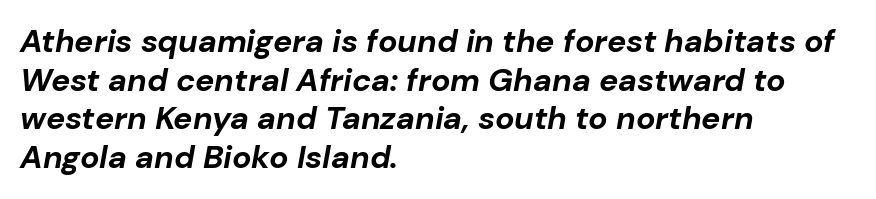
{"italic": "yes", "lean": "right", "slant_degrees": 10, "bold": "yes", "weight": "bold", "width": "normal", "stroke_contrast": "low", "x_height": "medium", "monospaced": "no", "underline": "no", "align": "left", "line_spacing_ratio": 1.21, "letter_spacing": "normal", "letter_spacing_em": 0.0, "glyph_px": 32}
